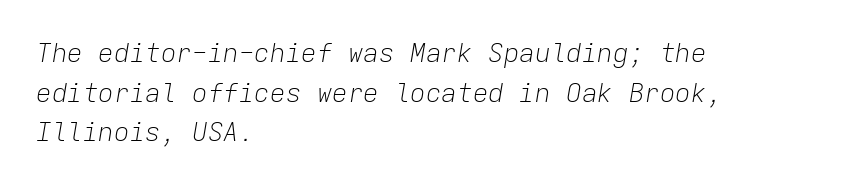
The image shows 26 px text type, italic (leaning right); set left-aligned, normal line spacing (1.52x), normal letter spacing, not underlined.
